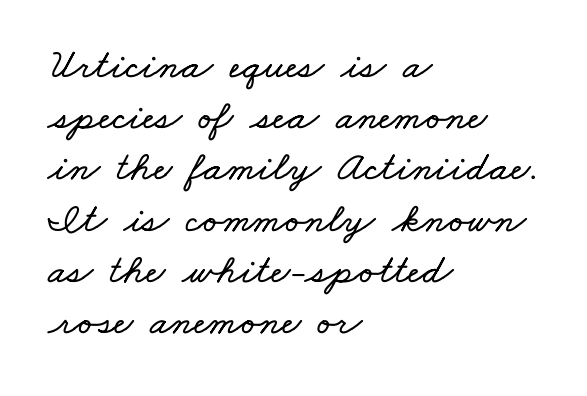
These lines are rendered in a variable-pitch font. Any mark beneath the type? The region is blank. Students, note that the glyphs here touch the page at normal intervals. The lines in this sample share a left origin and differ only in where they stop.
